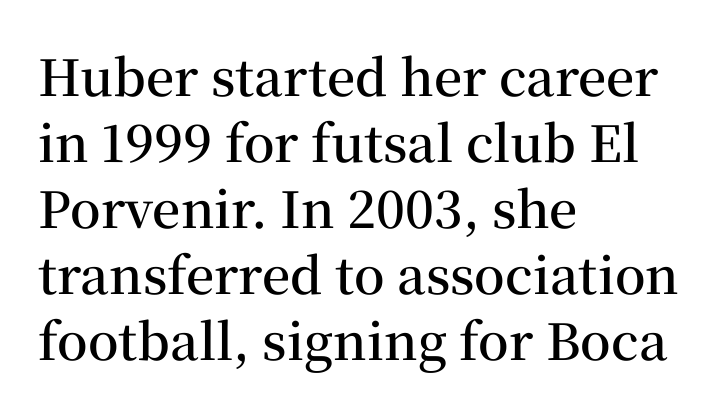
The image shows 50 px semibold serif type, upright; set left-aligned, normal line spacing (1.32x), normal letter spacing, not underlined; medium stroke contrast and a medium x-height.
